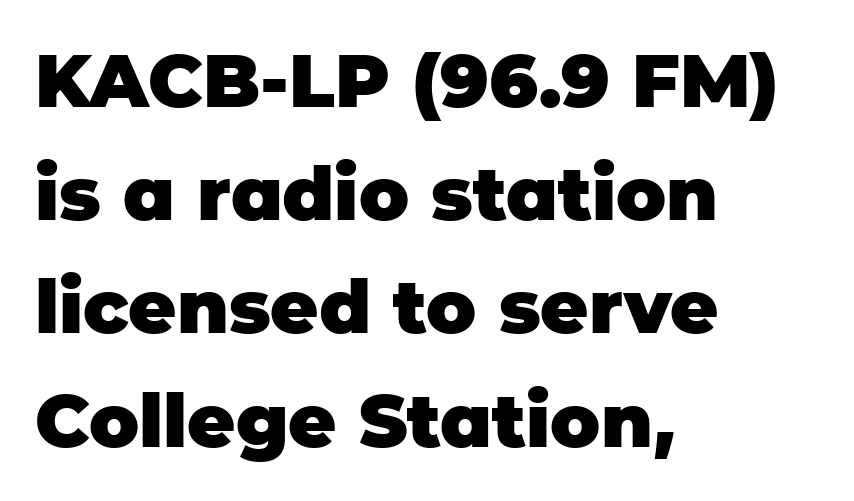
Observe the absence of serifs on each vertical stroke in this sample. The lettering stays uniformly vertical, giving the passage a roman look. The rag falls on the right side of this text block. Underlining? Definitely not there.
